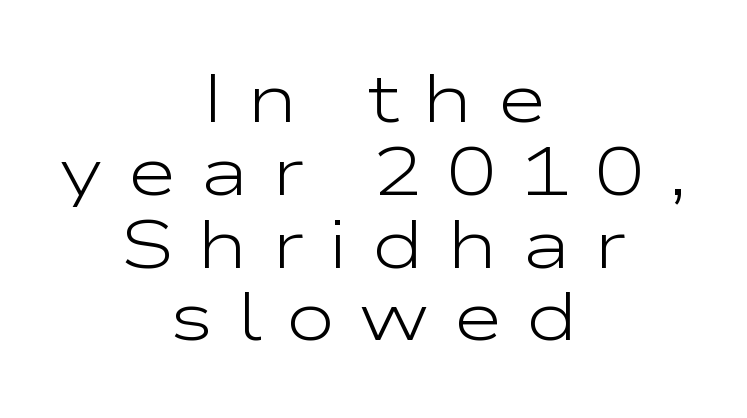
Q: Is the text bold? A: No.
Q: Is the text italic (slanted)? A: No, it is upright.
Q: Is the typeface a serif or a sans-serif typeface? A: Sans-serif.
Q: Is the text underlined? A: No.
Q: How is the paragraph aligned? A: Centered.
Q: Is the spacing between letters normal or unusually wide? A: Unusually wide.
Q: Is the spacing between lines tight, normal or loose? A: Tight.
Q: Width (condensed, normal, or wide)? A: Wide.
Q: Stroke contrast? A: Low.
Q: x-height? A: Medium.
Q: Monospaced? A: No.
